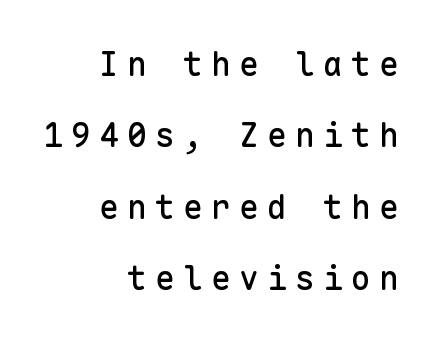
{"serif": "no", "italic": "no", "width": "normal", "stroke_contrast": "low", "x_height": "medium", "monospaced": "yes", "underline": "no", "align": "right", "line_spacing": "loose", "line_spacing_ratio": 2.16, "letter_spacing": "wide", "letter_spacing_em": 0.25, "glyph_px": 33}
